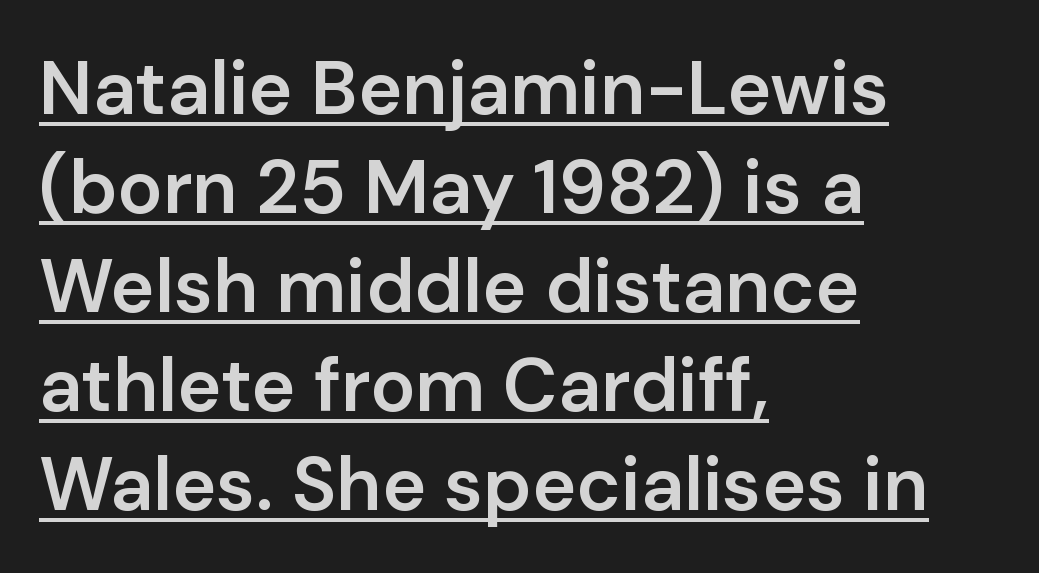
The axis of the letterforms is exactly vertical. In terms of leading, this rendering sits right in the middle. This is underlined copy, the kind a proofreader might mark for attention. The type is set solid horizontally, with unmodified tracking. Serifs: no, the terminals of the letterforms are clean. The passage is arranged the way most books set body copy — flush left.
